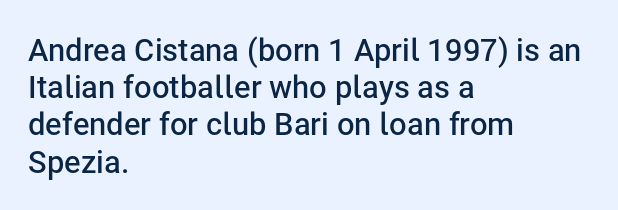
The image shows 31 px semibold sans-serif type, upright; set left-aligned, line spacing 1.2x, normal letter spacing, not underlined; low stroke contrast and a medium x-height.
